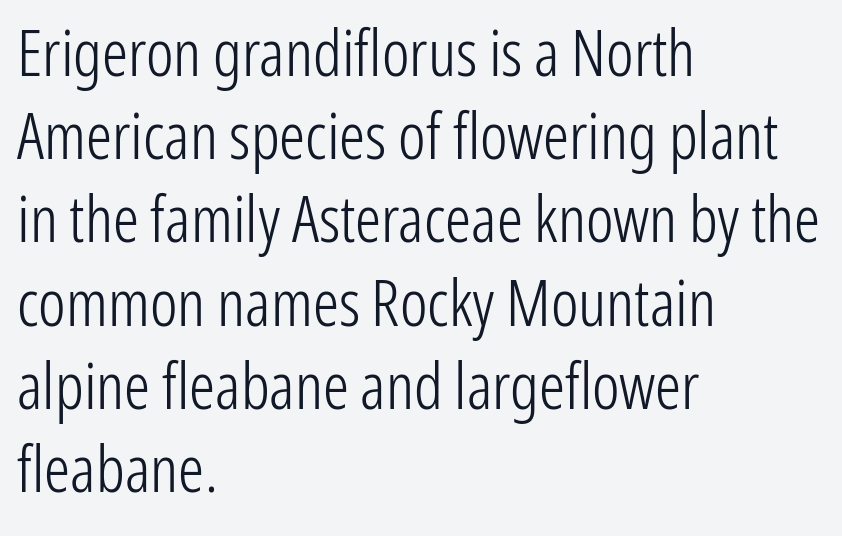
{"serif": "no", "italic": "no", "bold": "no", "weight": "light", "width": "condensed", "stroke_contrast": "low", "x_height": "medium", "monospaced": "no", "underline": "no", "align": "left", "line_spacing": "normal", "line_spacing_ratio": 1.28, "letter_spacing": "normal", "letter_spacing_em": 0.0, "glyph_px": 65}
